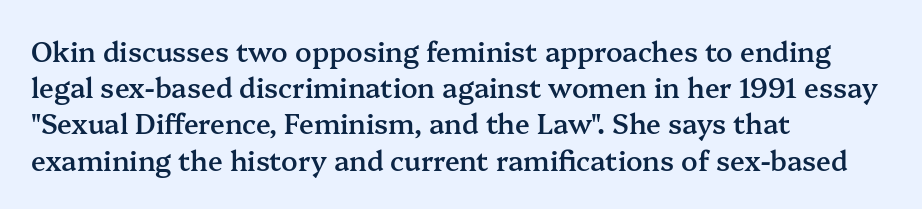
{"italic": "no", "bold": "semi", "underline": "no", "align": "left", "line_spacing": "normal", "line_spacing_ratio": 1.34, "letter_spacing": "normal", "letter_spacing_em": 0.0, "glyph_px": 27}
